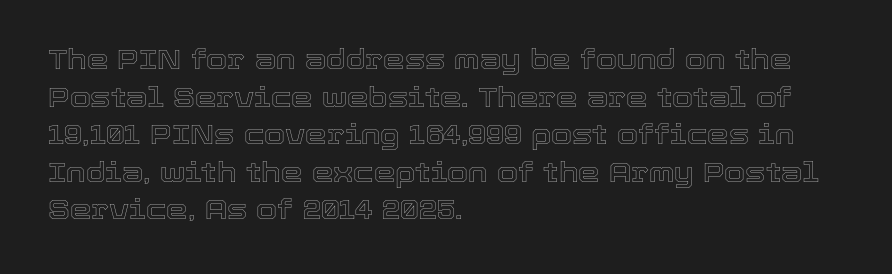
Q: Is the text italic (slanted)? A: No, it is upright.
Q: Is the text underlined? A: No.
Q: How is the paragraph aligned? A: Left-aligned.
Q: Is the spacing between letters normal or unusually wide? A: Normal.
Q: Is the spacing between lines tight, normal or loose? A: Normal.
